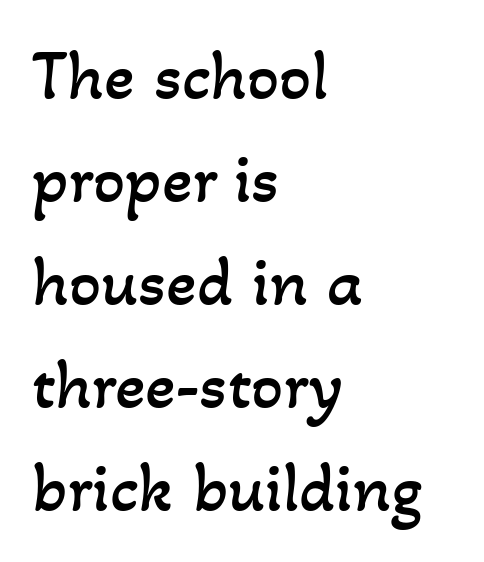
{"bold": "no", "weight": "regular", "width": "normal", "stroke_contrast": "low", "x_height": "small", "monospaced": "no", "underline": "no", "align": "left", "line_spacing": "normal", "line_spacing_ratio": 1.45, "letter_spacing": "normal", "letter_spacing_em": 0.0, "glyph_px": 71}
